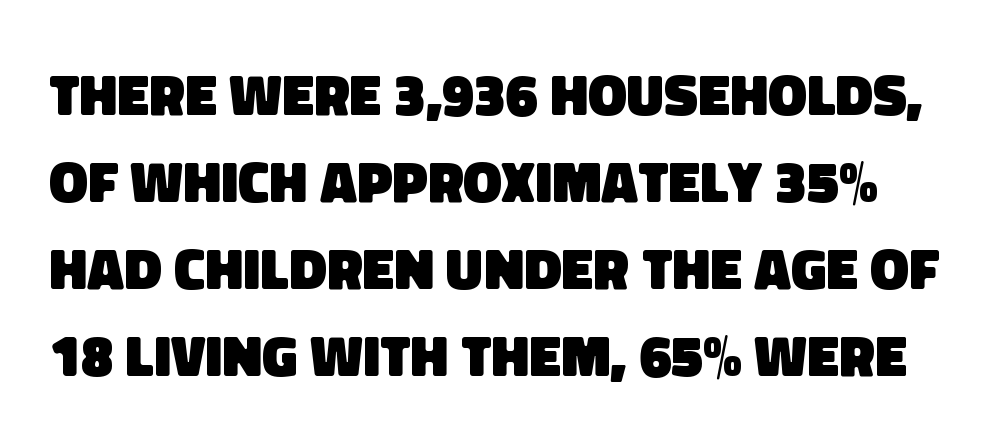
The space between consecutive lines is moderate. Varying glyph widths throughout — classic text-font behaviour. Serif or sans? Sans — the stroke terminals are bare. Thick stems and heavy bowls — unmistakably bold.
